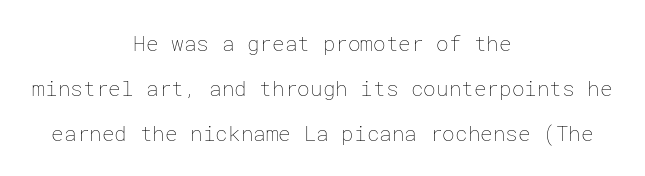
Q: Is the text bold? A: No.
Q: Is the text italic (slanted)? A: No, it is upright.
Q: Is the text underlined? A: No.
Q: How is the paragraph aligned? A: Centered.
Q: Is the spacing between letters normal or unusually wide? A: Normal.
Q: Is the spacing between lines tight, normal or loose? A: Loose.
